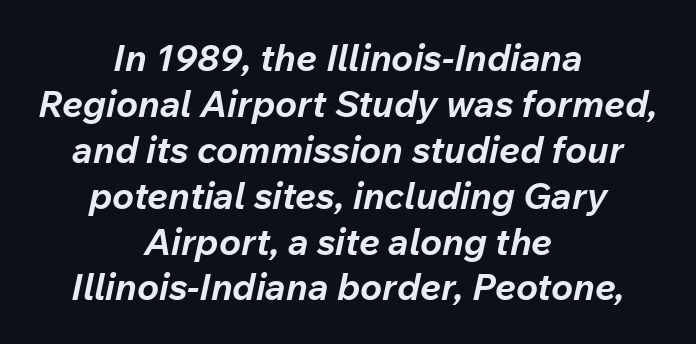
I'd describe the lettering as bold — thick and assertive. Note the varied advance widths — an 'i' is clearly narrower than an 'm'. Letters rest on an invisible, unmarked baseline. Inter-character spacing is left at the font's built-in metrics. The text carries the slant typical of an italic or oblique font. Neither beginnings nor endings align; midpoints do.
